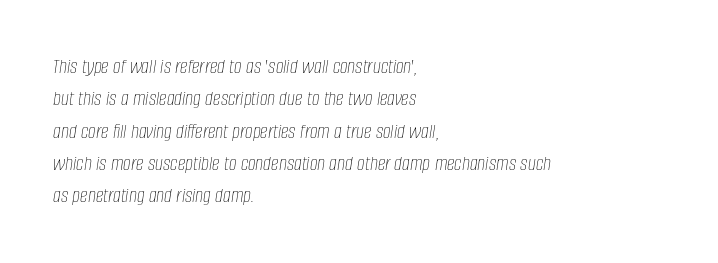
The image shows 22 px text type, italic (leaning right); set left-aligned, normal line spacing (1.47x), normal letter spacing, not underlined.
